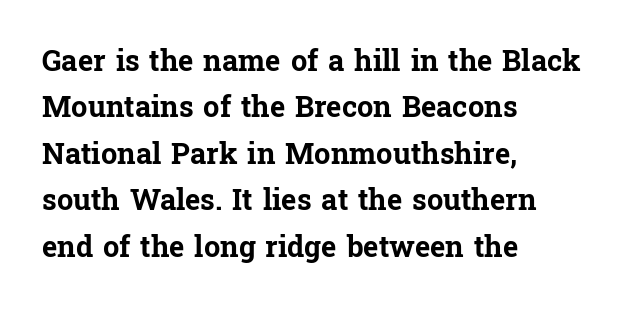
Q: Is the text bold? A: Yes.
Q: Is the text italic (slanted)? A: No, it is upright.
Q: Is the typeface a serif or a sans-serif typeface? A: Serif.
Q: Is the text underlined? A: No.
Q: How is the paragraph aligned? A: Left-aligned.
Q: Is the spacing between letters normal or unusually wide? A: Normal.
Q: Is the spacing between lines tight, normal or loose? A: Normal.
Q: Width (condensed, normal, or wide)? A: Normal.
Q: Stroke contrast? A: Low.
Q: x-height? A: Medium.
Q: Monospaced? A: No.
